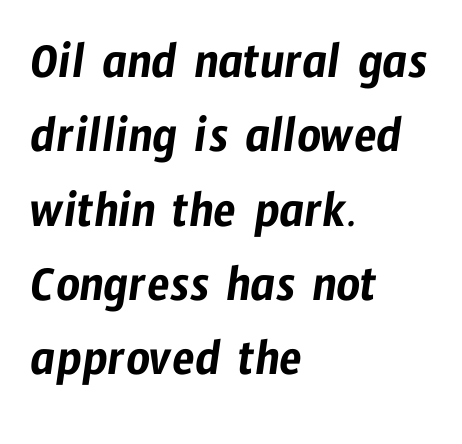
Q: Is the typeface a serif or a sans-serif typeface? A: Sans-serif.
Q: Is the text underlined? A: No.
Q: How is the paragraph aligned? A: Left-aligned.
Q: Is the spacing between letters normal or unusually wide? A: Normal.
Q: Is the spacing between lines tight, normal or loose? A: Normal.
Q: Width (condensed, normal, or wide)? A: Condensed.
Q: Stroke contrast? A: Low.
Q: x-height? A: Medium.
Q: Monospaced? A: No.
